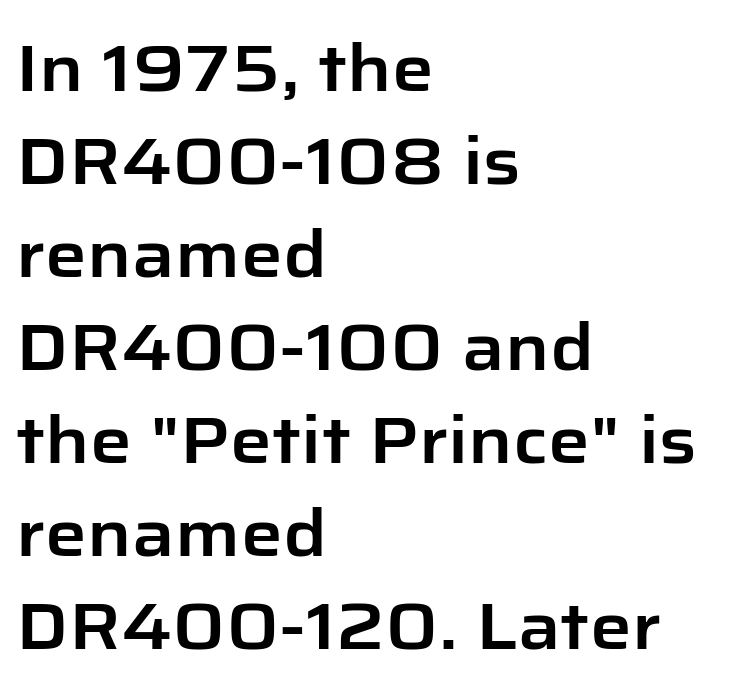
The image shows 66 px sans-serif type, upright; set left-aligned, normal line spacing (1.41x), normal letter spacing, not underlined; low stroke contrast and a medium x-height.
